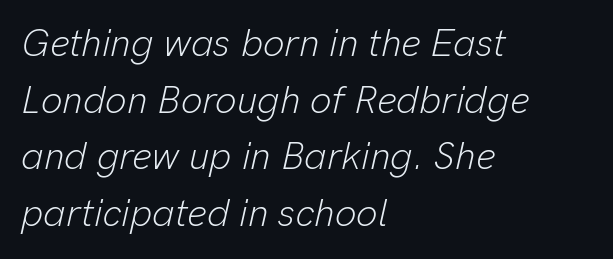
Standard letterfit; no display-style spreading of the glyphs. This sample has the flowing, uneven cadence of proportional lettering. Underline: absent. Line spacing here is normal.
